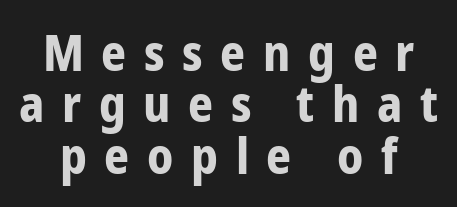
Q: Is the text bold? A: Yes.
Q: Is the text italic (slanted)? A: No, it is upright.
Q: Is the typeface a serif or a sans-serif typeface? A: Sans-serif.
Q: Is the text underlined? A: No.
Q: Is the spacing between letters normal or unusually wide? A: Unusually wide.
Q: Is the spacing between lines tight, normal or loose? A: Tight.
Q: Width (condensed, normal, or wide)? A: Condensed.
Q: Stroke contrast? A: Low.
Q: x-height? A: Medium.
Q: Monospaced? A: No.
